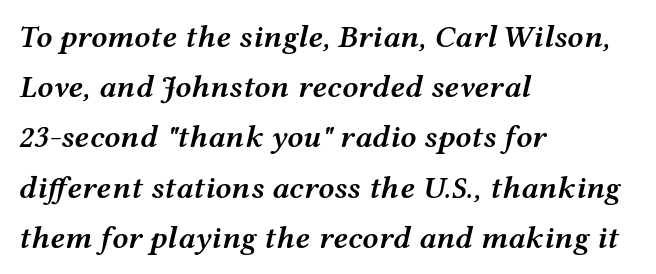
The image shows 32 px semibold, wide type, italic (leaning right); set left-aligned, normal line spacing (1.57x), normal letter spacing, not underlined; medium stroke contrast and a medium x-height.
